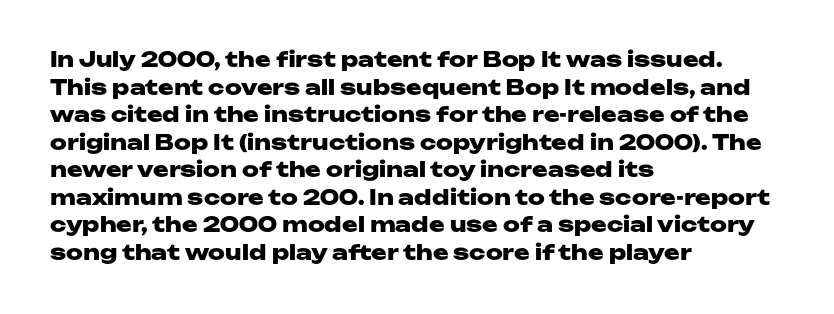
The image shows 21 px bold type, upright; set left-aligned, normal line spacing (1.31x), normal letter spacing, not underlined.
